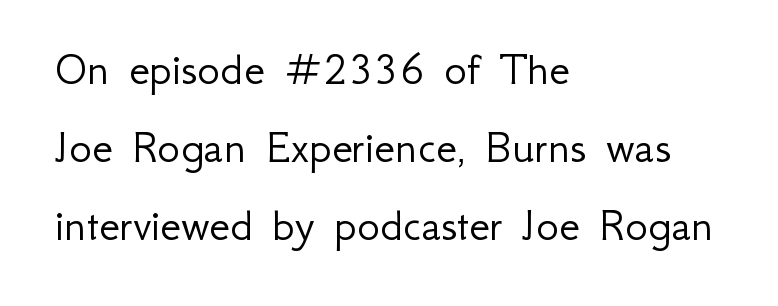
The image shows 48 px light sans-serif type, upright; set left-aligned, normal line spacing (1.62x), normal letter spacing, not underlined; low stroke contrast and a small x-height.
